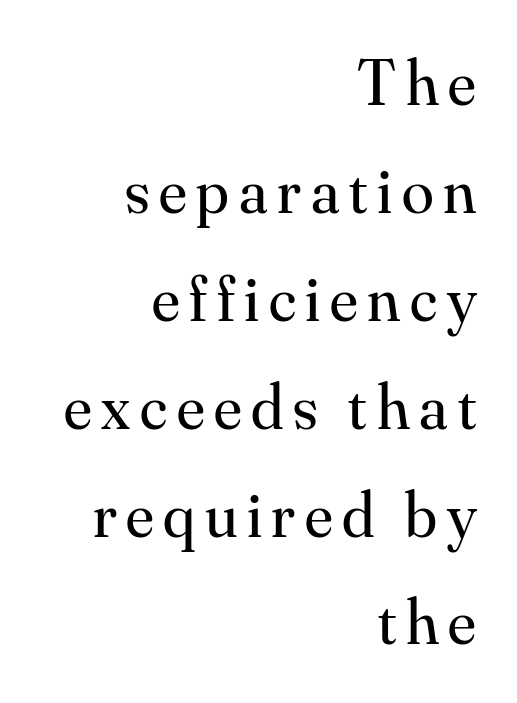
Vertical strokes here are truly vertical. The setting favours the right margin, as signatures and pull-quotes sometimes do. Line spacing here is normal. The weight would be labelled regular, book, light, or lighter still. Old-style or modern, the face here clearly has serifs. Spacing verdict: proportional, widths tailored to each character.
